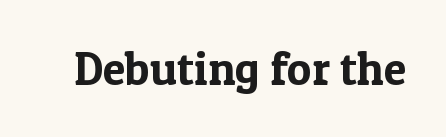
The image shows 46 px serif type, upright; set normal letter spacing, not underlined; a medium x-height.
